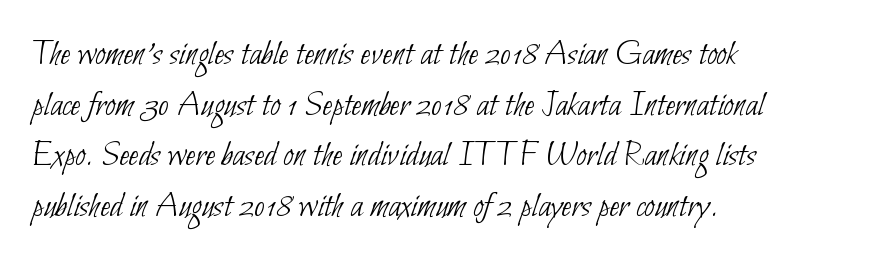
Q: Is the text bold? A: No.
Q: Is the typeface a serif or a sans-serif typeface? A: Sans-serif.
Q: Is the text underlined? A: No.
Q: How is the paragraph aligned? A: Left-aligned.
Q: Is the spacing between letters normal or unusually wide? A: Normal.
Q: Is the spacing between lines tight, normal or loose? A: Normal.
Q: Width (condensed, normal, or wide)? A: Condensed.
Q: Stroke contrast? A: Low.
Q: x-height? A: Small.
Q: Monospaced? A: No.
